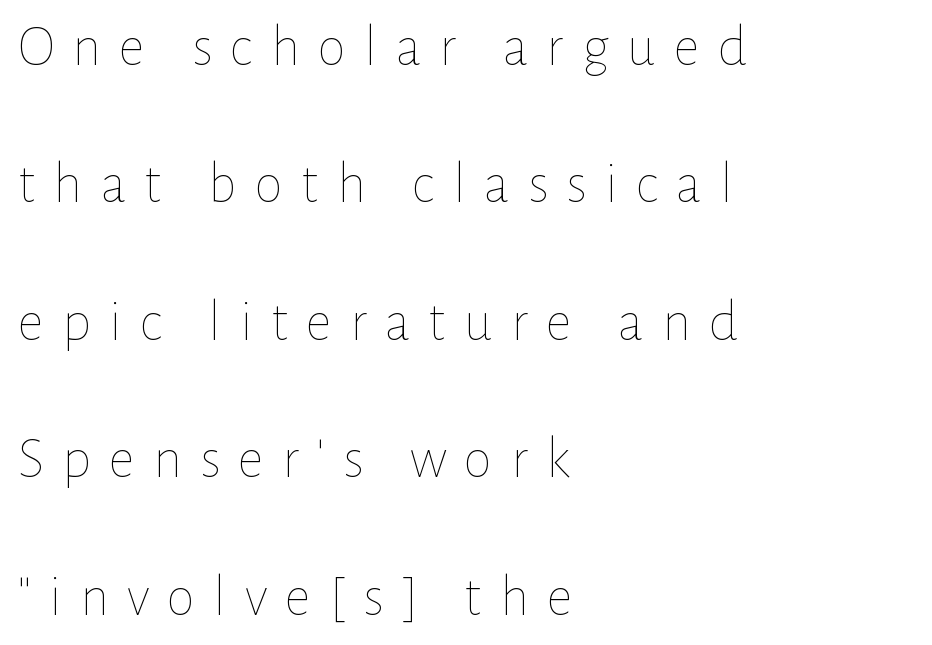
If you measured baseline to baseline, you'd find a long distance. The specimen omits any rule beneath the text block's lines. How are the letters spaced? Widely, with obvious added tracking. Alignment: flush left.
